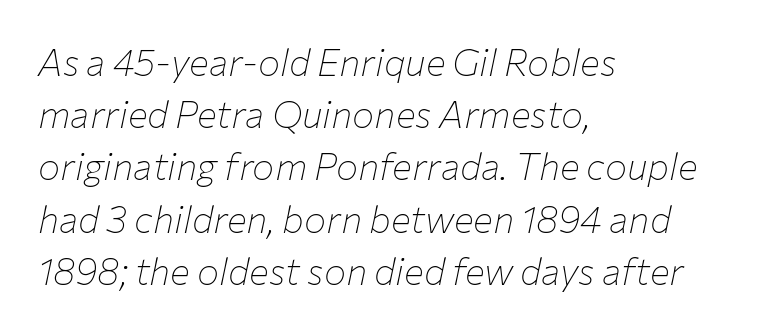
{"italic": "yes", "lean": "right", "slant_degrees": 12, "bold": "no", "weight": "thin", "width": "normal", "stroke_contrast": "low", "x_height": "medium", "monospaced": "no", "underline": "no", "align": "left", "line_spacing": "normal", "line_spacing_ratio": 1.41, "letter_spacing": "normal", "letter_spacing_em": 0.0, "glyph_px": 37}
